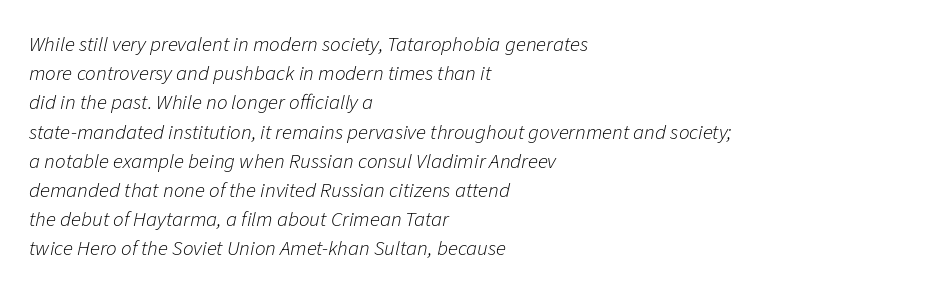
Each row of text sits above clean, open space. Stem width sits at or under what a default text font uses. The type is set solid horizontally, with unmodified tracking. Visually the block forms a straight wall on the left and a jagged coastline on the right. The whole block is typeset with a tilt.
